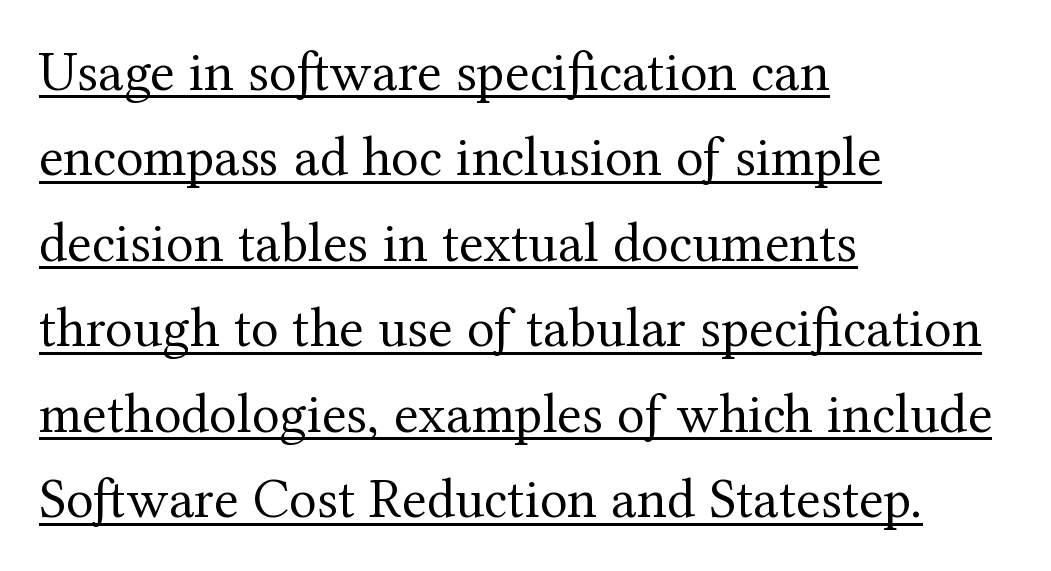
Looks like someone drew a line under every word here. Small tapered or slab feet sit at the stroke ends, so this counts as serif. Here the designer chose a conventional face with non-uniform glyph widths. Is there much room between lines? A standard amount, neither cramped nor airy.
